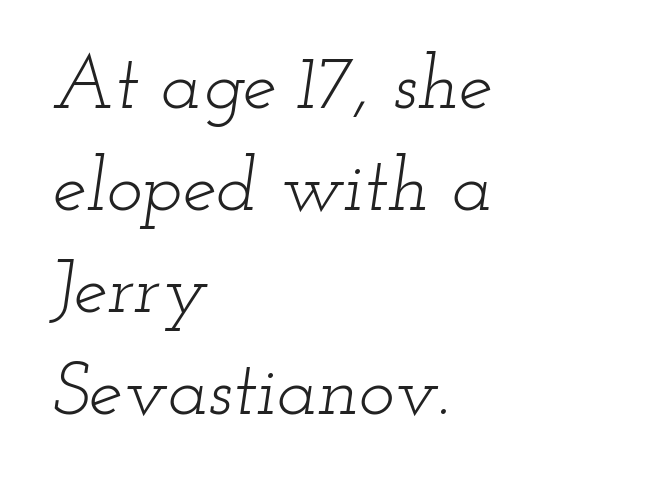
The image shows 76 px light, wide serif type, italic (leaning right); set left-aligned, normal line spacing (1.34x), normal letter spacing, not underlined; low stroke contrast and a small x-height.
